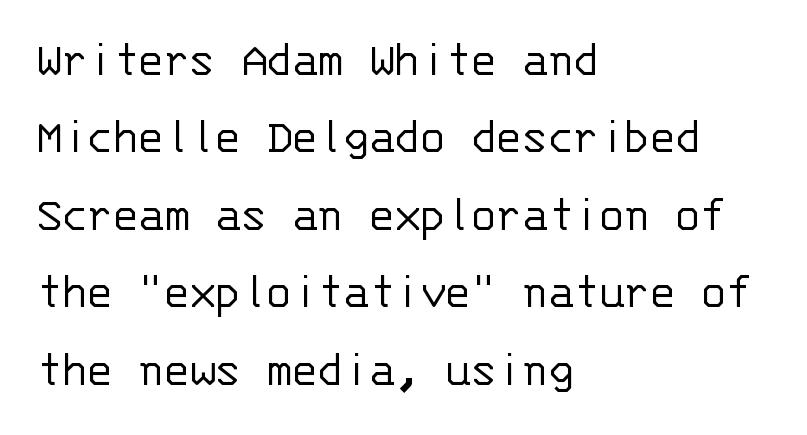
Q: Is the text bold? A: No.
Q: Is the text italic (slanted)? A: No, it is upright.
Q: Is the typeface a serif or a sans-serif typeface? A: Sans-serif.
Q: Is the text underlined? A: No.
Q: How is the paragraph aligned? A: Left-aligned.
Q: Is the spacing between letters normal or unusually wide? A: Normal.
Q: Is the spacing between lines tight, normal or loose? A: Normal.
Q: Width (condensed, normal, or wide)? A: Normal.
Q: Stroke contrast? A: Low.
Q: x-height? A: Large.
Q: Monospaced? A: Yes.
